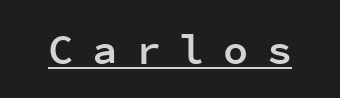
Q: Is the text bold? A: Semi-bold.
Q: Is the text italic (slanted)? A: No, it is upright.
Q: Is the typeface a serif or a sans-serif typeface? A: Sans-serif.
Q: Is the text underlined? A: Yes.
Q: Is the spacing between letters normal or unusually wide? A: Unusually wide.
Q: Width (condensed, normal, or wide)? A: Normal.
Q: Stroke contrast? A: Low.
Q: x-height? A: Medium.
Q: Monospaced? A: Yes.
